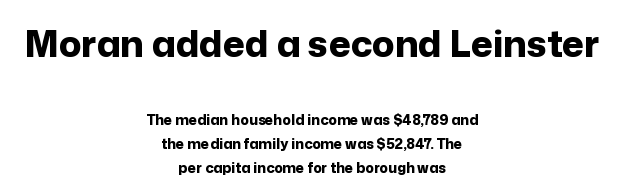
Q: Is the text bold? A: Yes.
Q: Is the text italic (slanted)? A: No, it is upright.
Q: Is the typeface a serif or a sans-serif typeface? A: Sans-serif.
Q: Is the text underlined? A: No.
Q: How is the paragraph aligned? A: Centered.
Q: Is the spacing between letters normal or unusually wide? A: Normal.
Q: Which block of text is set in a larger size, the first (top) or the second (bottom)? A: The first (top) one.
Q: Width (condensed, normal, or wide)? A: Normal.
Q: Stroke contrast? A: Low.
Q: x-height? A: Medium.
Q: Monospaced? A: No.
